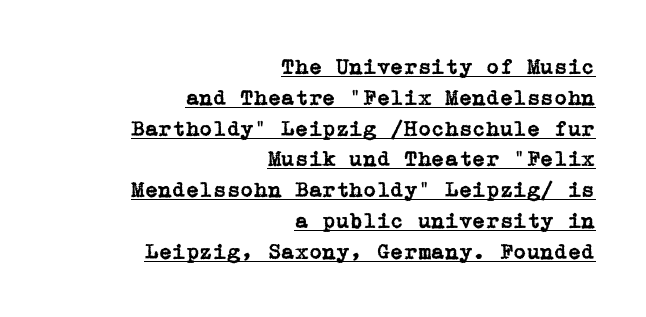
The image shows 22 px text type, upright; set right-aligned, normal line spacing (1.4x), normal letter spacing, underlined.
